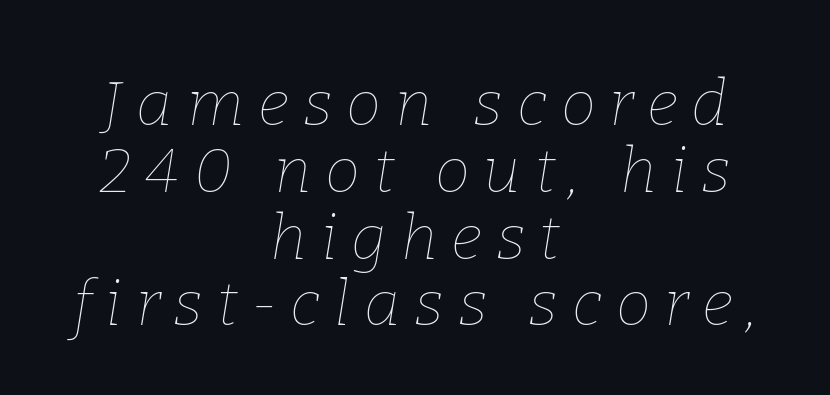
Varying glyph widths throughout — classic text-font behaviour. Bare-footed words on every line. No heavy texture on the line: the type isn't bold. Cramped leading. Casual observation: everything's sitting right in the middle.
